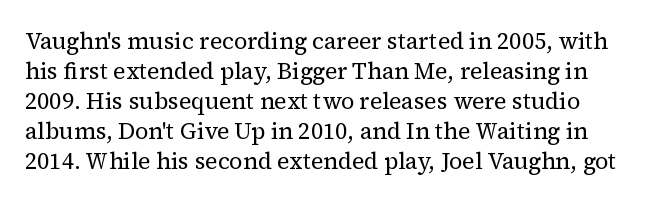
{"italic": "no", "bold": "no", "underline": "no", "line_spacing": "normal", "line_spacing_ratio": 1.3, "letter_spacing": "normal", "letter_spacing_em": 0.0, "glyph_px": 23}
